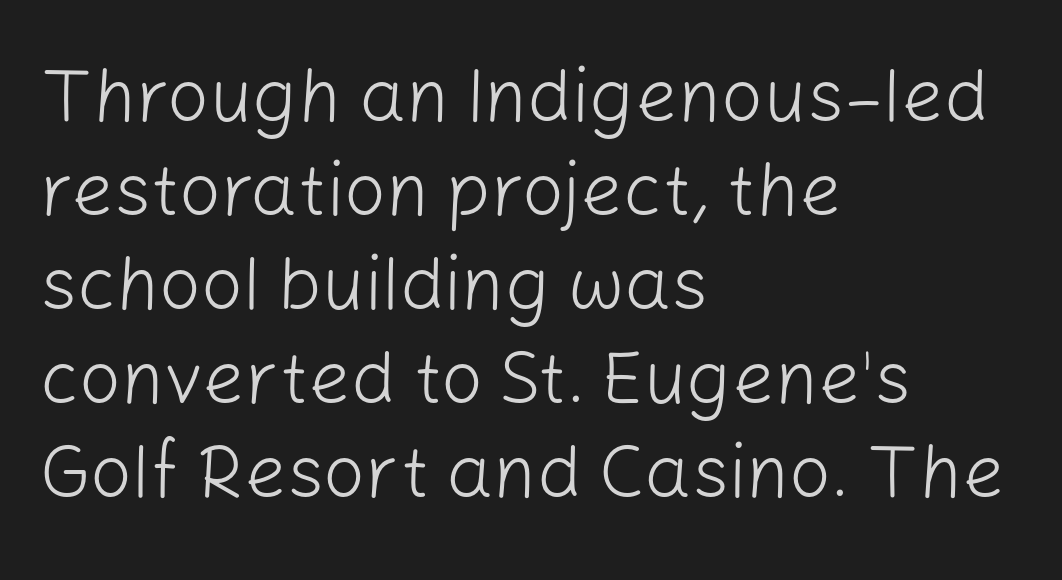
{"serif": "no", "italic": "no", "bold": "no", "weight": "light", "width": "normal", "stroke_contrast": "low", "x_height": "medium", "monospaced": "no", "underline": "no", "align": "left", "line_spacing": "normal", "line_spacing_ratio": 1.27, "letter_spacing": "normal", "letter_spacing_em": 0.0, "glyph_px": 74}
